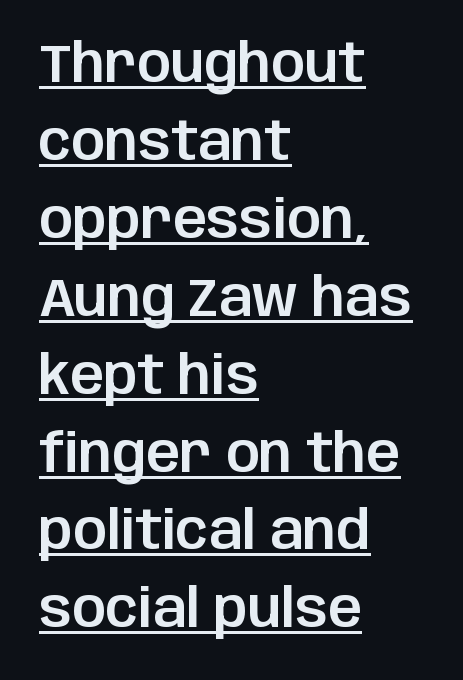
The image shows 53 px sans-serif type, upright; set left-aligned, normal line spacing (1.47x), normal letter spacing, underlined; low stroke contrast and a large x-height.
